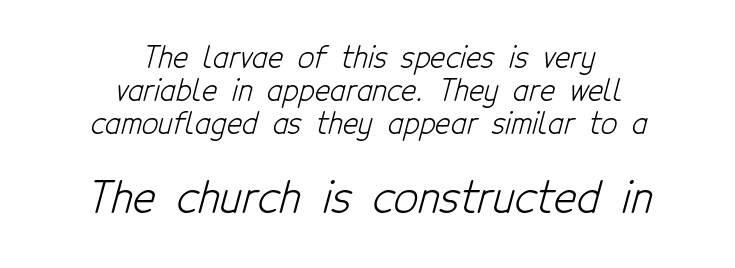
The image shows 43 px light, condensed sans-serif type; set centered, tight line spacing (1.14x), normal letter spacing, not underlined; the second (bottom) block is 1.48x larger; low stroke contrast and a medium x-height.
